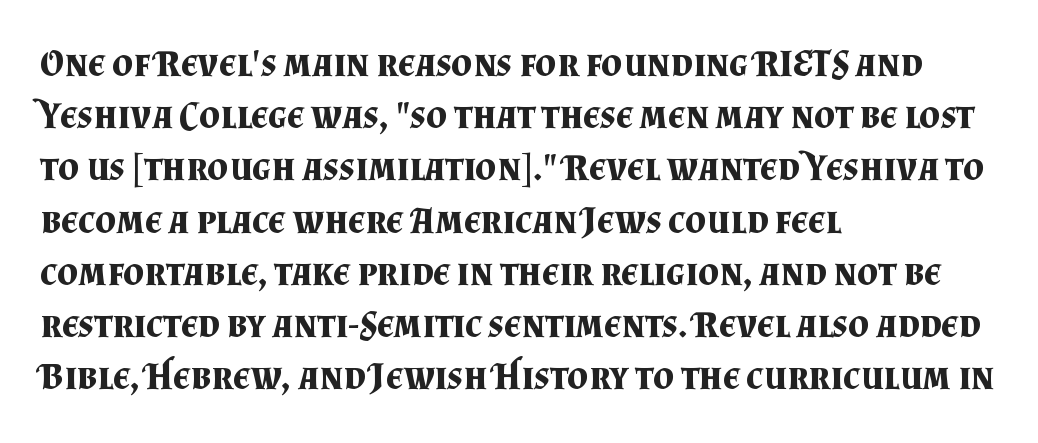
Casual observation: everything's shoved over to the left. A full-strength bold gives these letters their thick strokes. Tracking here is standard; glyphs follow each other at the usual distance. The face used here is proportionally spaced, like ordinary book or web type.
